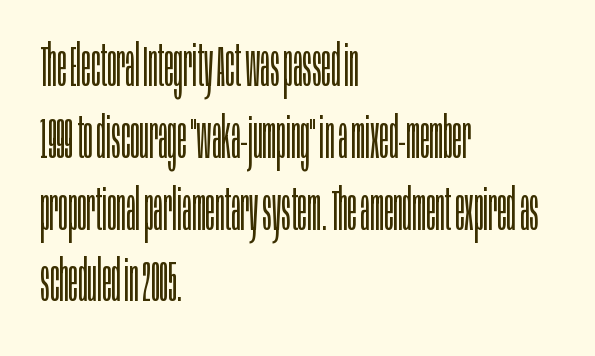
This reads as an unemphasized weight, regular at the heaviest. A typesetter would call this proportional, since set widths differ per character. Decoration check: the copy has no underline. Compared with typical body copy, the letter spacing here is the same. The block of text has a typical density, with ordinary space between rows.
